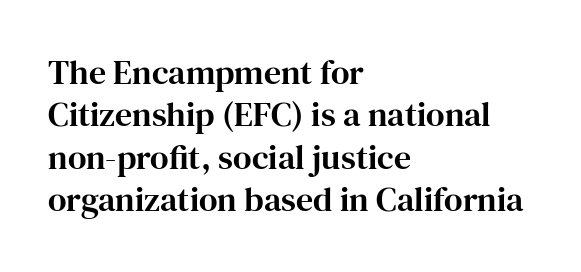
Does the lettering tilt? It doesn't — this is upright. Think of a printed novel: that variable character pitch is what you see here. Leading: standard. Casual observation: everything's shoved over to the left. The space directly below the letters is spotless. Is the letter spacing exaggerated? No — it looks like the ordinary default.
